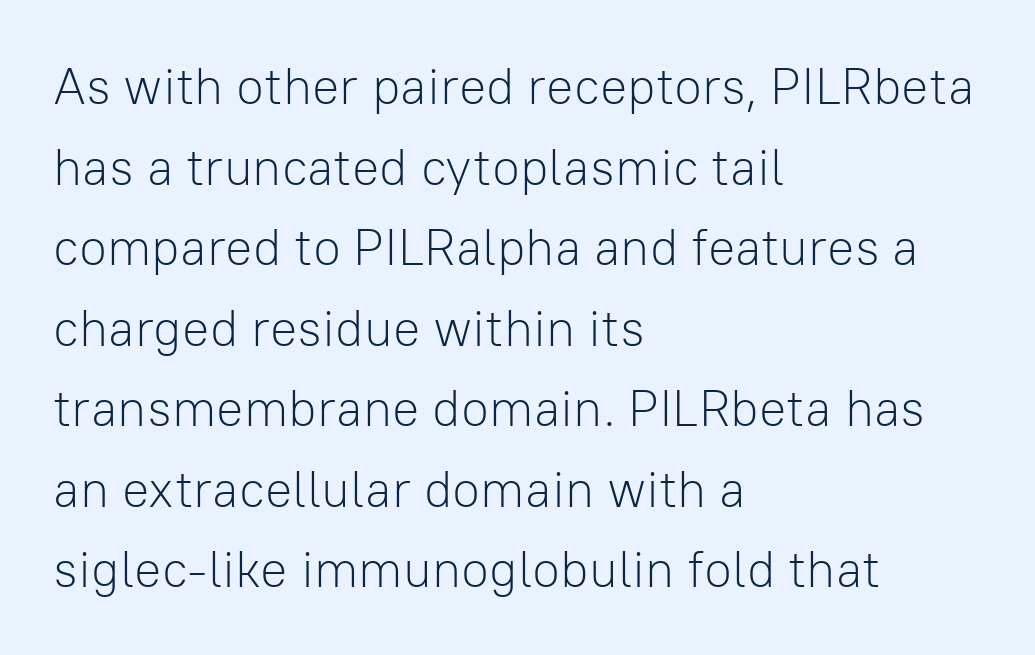
The image shows 51 px light sans-serif type, upright; set left-aligned, normal line spacing (1.58x), normal letter spacing, not underlined; low stroke contrast and a medium x-height.
